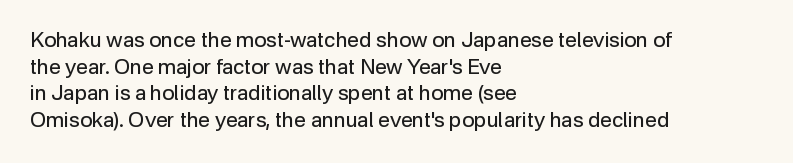
The image shows 21 px text type, upright; set left-aligned, normal line spacing (1.27x), normal letter spacing, not underlined.
